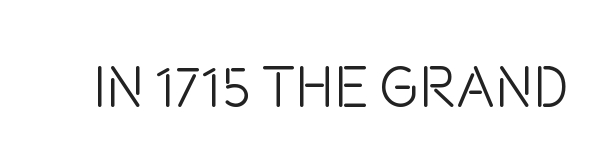
Q: Is the text bold? A: No.
Q: Is the text italic (slanted)? A: No, it is upright.
Q: Is the typeface a serif or a sans-serif typeface? A: Sans-serif.
Q: Is the text underlined? A: No.
Q: Is the spacing between letters normal or unusually wide? A: Normal.
Q: Width (condensed, normal, or wide)? A: Condensed.
Q: Stroke contrast? A: Low.
Q: x-height? A: Large.
Q: Monospaced? A: No.
